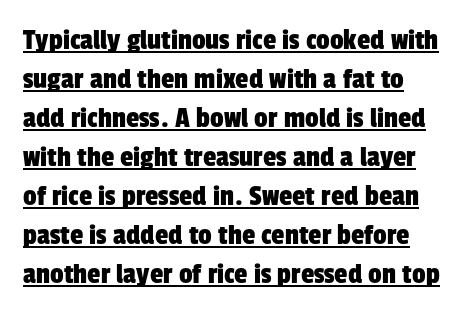
Q: Is the typeface a serif or a sans-serif typeface? A: Sans-serif.
Q: Is the text underlined? A: Yes.
Q: Is the spacing between letters normal or unusually wide? A: Normal.
Q: Is the spacing between lines tight, normal or loose? A: Normal.
Q: Width (condensed, normal, or wide)? A: Condensed.
Q: Stroke contrast? A: Low.
Q: x-height? A: Medium.
Q: Monospaced? A: No.
